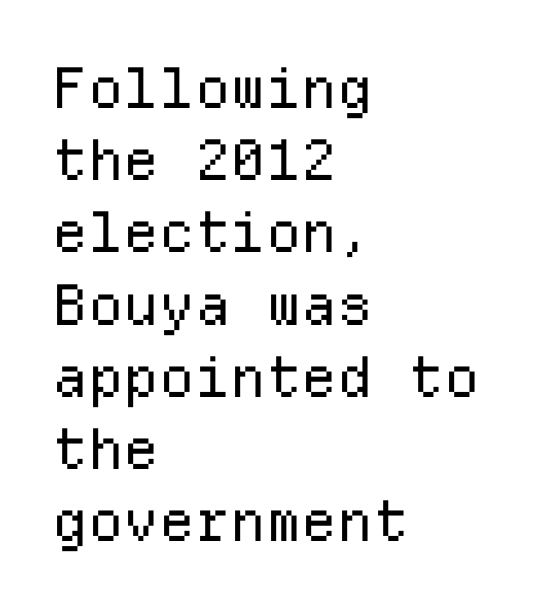
The image shows 56 px regular-weight sans-serif type, upright, monospaced; set left-aligned, normal line spacing (1.29x), normal letter spacing, not underlined; low stroke contrast and a medium x-height.
